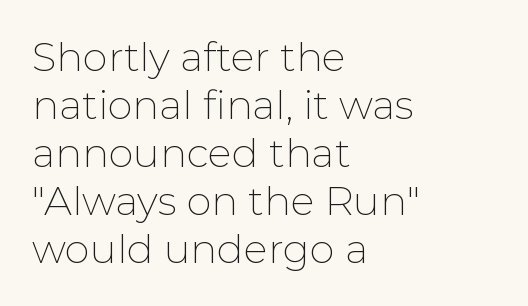
{"serif": "no", "italic": "no", "bold": "no", "weight": "thin", "width": "normal", "stroke_contrast": "low", "x_height": "medium", "monospaced": "no", "underline": "no", "align": "left", "line_spacing_ratio": 1.2, "letter_spacing": "normal", "letter_spacing_em": 0.0, "glyph_px": 40}
